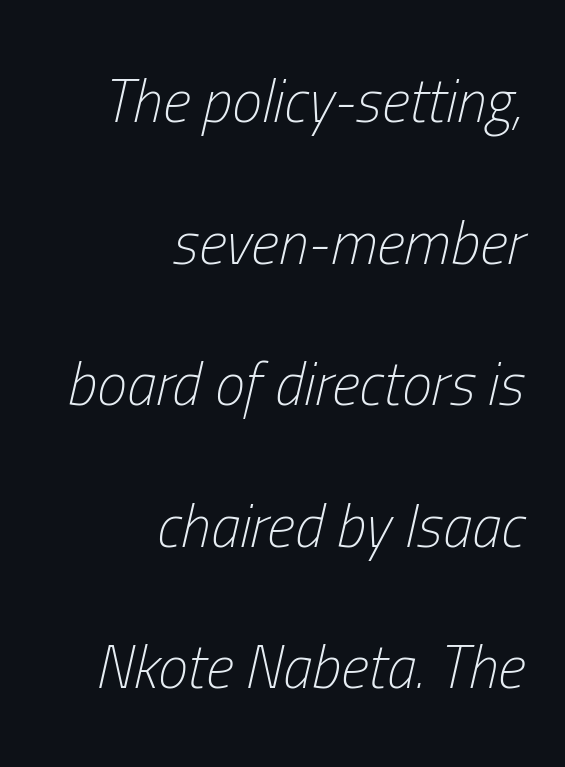
The typography opts for an oblique posture over an upright one. Caption: face not bold, strokes unweighted. Right-aligned paragraph, ragged on the left. Think of a printed novel: that variable character pitch is what you see here.
